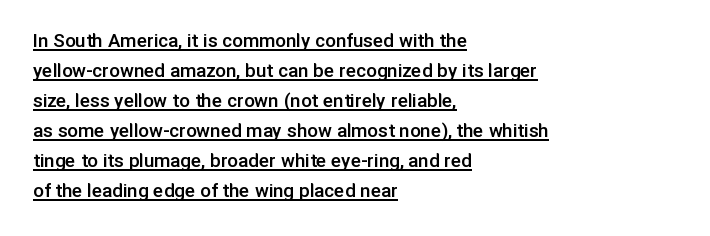
The image shows 21 px text type, upright; set left-aligned, normal line spacing (1.43x), normal letter spacing, underlined.
